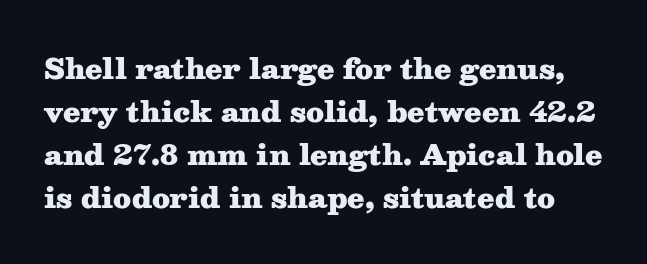
Q: Is the text bold? A: Yes.
Q: Is the text italic (slanted)? A: No, it is upright.
Q: Is the typeface a serif or a sans-serif typeface? A: Serif.
Q: Is the text underlined? A: No.
Q: Is the spacing between letters normal or unusually wide? A: Normal.
Q: Is the spacing between lines tight, normal or loose? A: Normal.
Q: Width (condensed, normal, or wide)? A: Wide.
Q: Stroke contrast? A: Medium.
Q: x-height? A: Medium.
Q: Monospaced? A: No.
